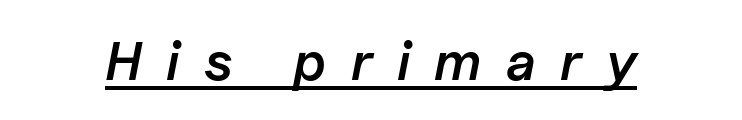
{"italic": "yes", "lean": "right", "slant_degrees": 11, "bold": "semi", "weight": "semibold", "width": "normal", "stroke_contrast": "low", "x_height": "medium", "monospaced": "no", "underline": "yes", "letter_spacing": "wide", "letter_spacing_em": 0.45, "glyph_px": 54}
